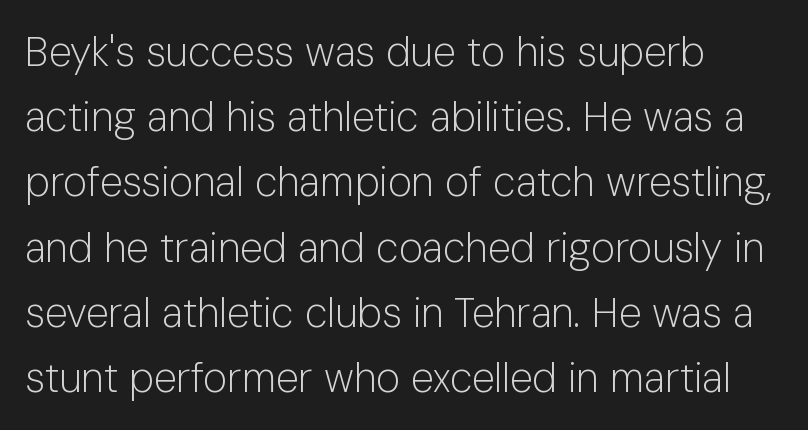
{"serif": "no", "italic": "no", "bold": "no", "weight": "light", "width": "normal", "stroke_contrast": "low", "x_height": "medium", "monospaced": "no", "underline": "no", "align": "left", "line_spacing": "normal", "line_spacing_ratio": 1.59, "letter_spacing": "normal", "letter_spacing_em": 0.0, "glyph_px": 41}
